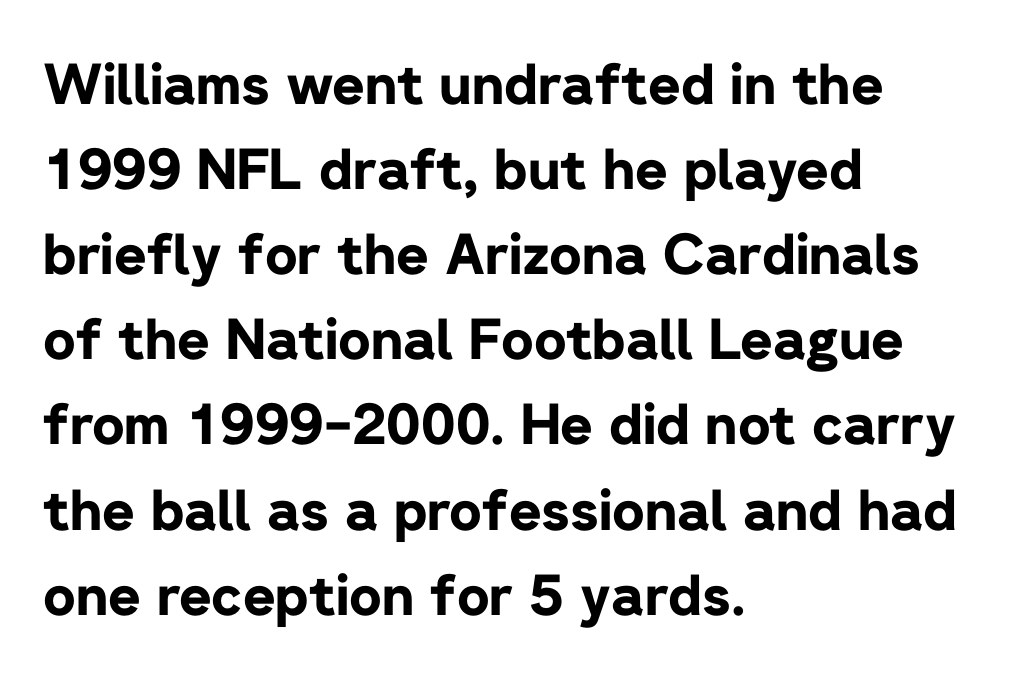
{"serif": "no", "italic": "no", "bold": "yes", "weight": "bold", "width": "normal", "stroke_contrast": "low", "x_height": "medium", "monospaced": "no", "underline": "no", "align": "left", "line_spacing": "normal", "line_spacing_ratio": 1.52, "letter_spacing": "normal", "letter_spacing_em": 0.0, "glyph_px": 56}
